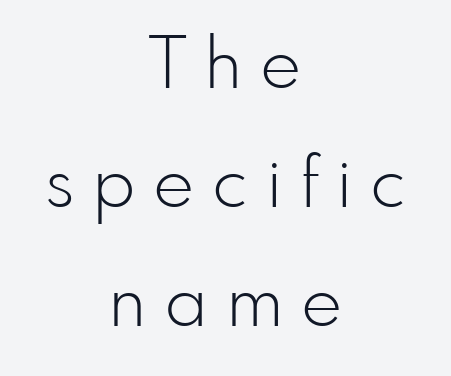
The image shows 70 px light sans-serif type, upright; set centered, normal line spacing (1.7x), unusually wide letter spacing (+0.25 em), not underlined; low stroke contrast and a small x-height.
